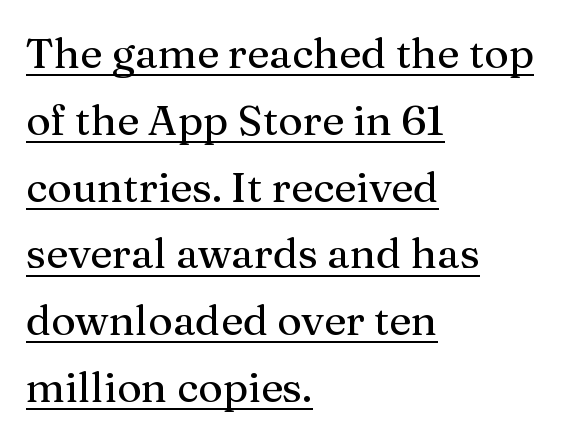
Is this a fixed-width face? No — the glyphs have proportional, varying widths. The rendering uses a moderate line-height, typical for paragraphs. Short note: letters normally spaced. In terms of posture, this sample is upright. Typographically, this falls in the serif category.
